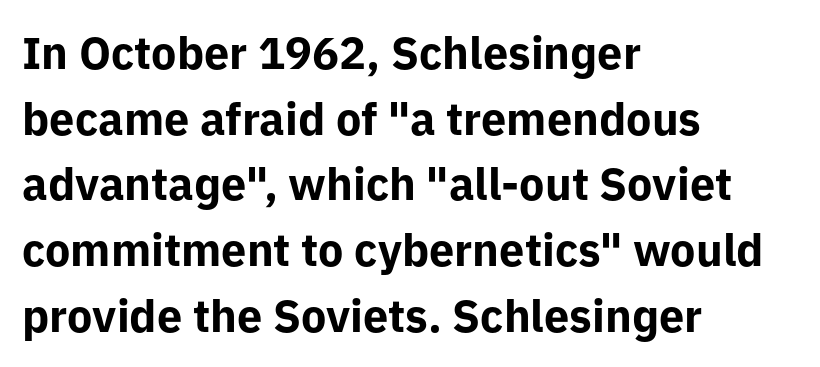
{"serif": "no", "italic": "no", "bold": "yes", "weight": "bold", "width": "normal", "stroke_contrast": "low", "x_height": "medium", "monospaced": "no", "underline": "no", "align": "left", "line_spacing": "normal", "line_spacing_ratio": 1.46, "letter_spacing": "normal", "letter_spacing_em": 0.0, "glyph_px": 45}
